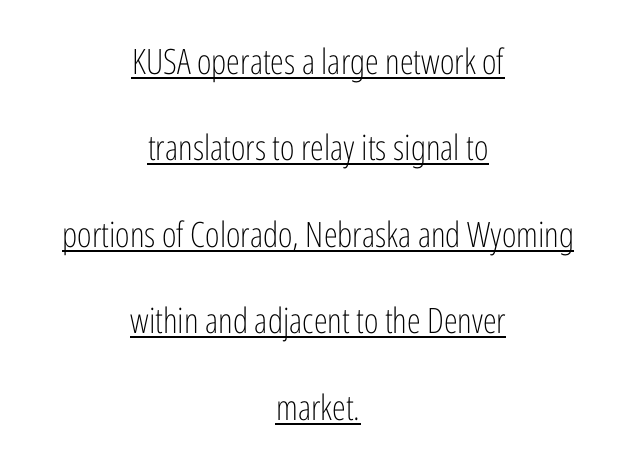
Each word holds together tightly as a unit, with standard inter-letter gaps. It's the straight-up-and-down kind of type. Every row of glyphs is offset so its center matches the block's center. The designer went with a sans here, leaving each stem footless. Is this a fixed-width face? No — the glyphs have proportional, varying widths.
